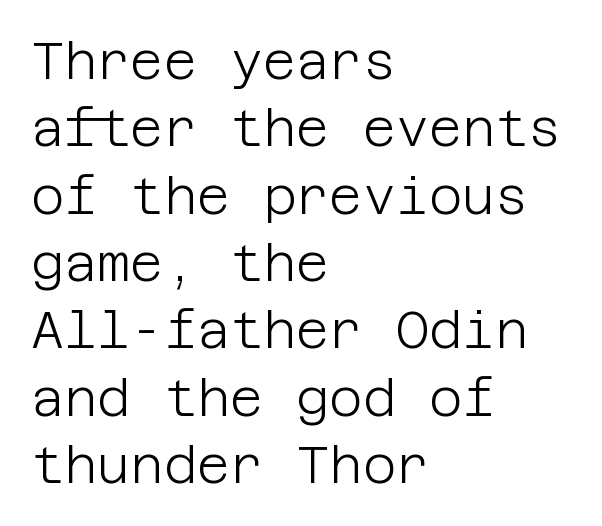
Q: Is the text bold? A: No.
Q: Is the text italic (slanted)? A: No, it is upright.
Q: Is the typeface a serif or a sans-serif typeface? A: Sans-serif.
Q: Is the text underlined? A: No.
Q: How is the paragraph aligned? A: Left-aligned.
Q: Is the spacing between letters normal or unusually wide? A: Normal.
Q: Is the spacing between lines tight, normal or loose? A: Normal.
Q: Width (condensed, normal, or wide)? A: Normal.
Q: Stroke contrast? A: Low.
Q: x-height? A: Large.
